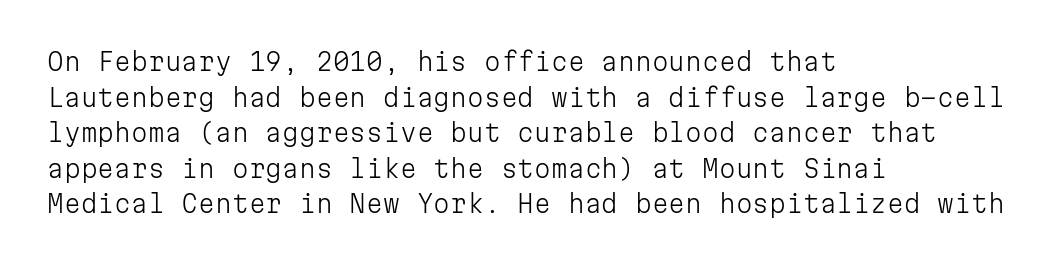
{"italic": "no", "bold": "no", "underline": "no", "align": "left", "line_spacing": "normal", "line_spacing_ratio": 1.48, "letter_spacing": "normal", "letter_spacing_em": 0.0, "glyph_px": 24}
